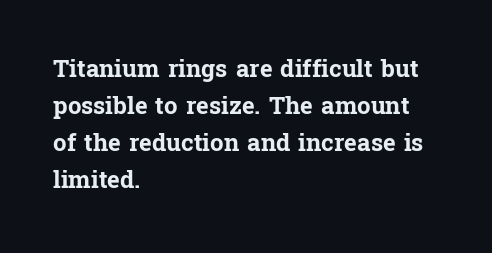
These lines sit exactly where default settings would place them. Descenders are the only things crossing below the line. As a designer I'd log this as weight 700, bold. Where is the straight margin? On the left. The axis of the letterforms is exactly vertical. No extra tracking has been applied to these lines.
